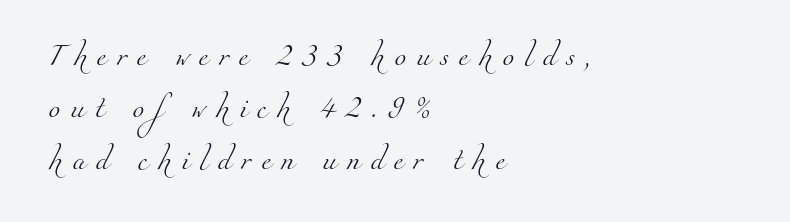
Q: Is the text bold? A: No.
Q: Is the text underlined? A: No.
Q: How is the paragraph aligned? A: Left-aligned.
Q: Is the spacing between letters normal or unusually wide? A: Unusually wide.
Q: Is the spacing between lines tight, normal or loose? A: Loose.
